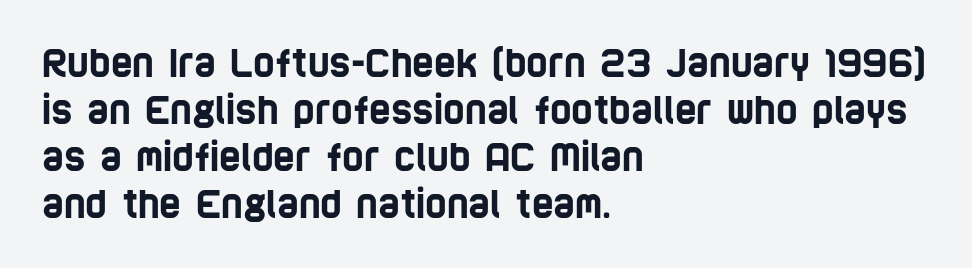
Horizontal alignment here is leftward, the default for most running prose. What stands out about the letter spacing? Nothing — it is the standard amount. Grotesque or geometric, the face here clearly has no serifs. Unmarked baselines from the first word to the last. You could not count columns in this text — the font is proportionally spaced.
